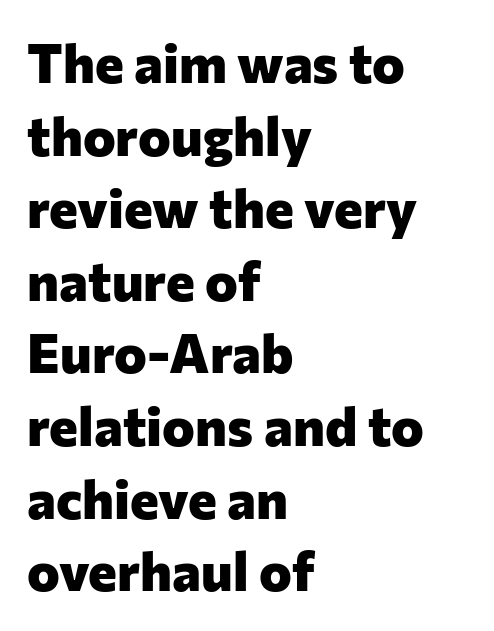
Q: Is the text bold? A: Yes.
Q: Is the text italic (slanted)? A: No, it is upright.
Q: Is the typeface a serif or a sans-serif typeface? A: Sans-serif.
Q: Is the text underlined? A: No.
Q: How is the paragraph aligned? A: Left-aligned.
Q: Is the spacing between letters normal or unusually wide? A: Normal.
Q: Is the spacing between lines tight, normal or loose? A: Normal.
Q: Width (condensed, normal, or wide)? A: Normal.
Q: Stroke contrast? A: Low.
Q: x-height? A: Medium.
Q: Monospaced? A: No.
